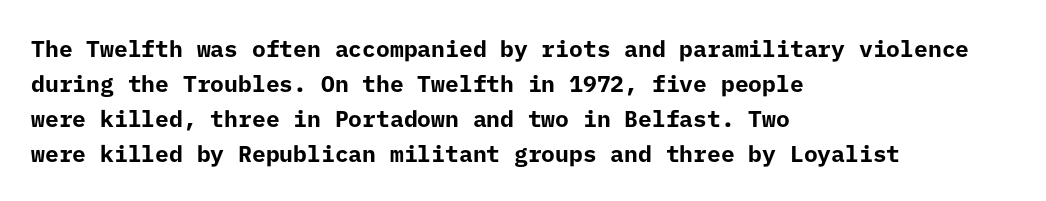
A normal amount of white space separates one row of letters from the next. The lines in this sample share a left origin and differ only in where they stop. Characters follow at the spacing the type designer built in. In terms of weight, the rendering is a true, heavy bold.
